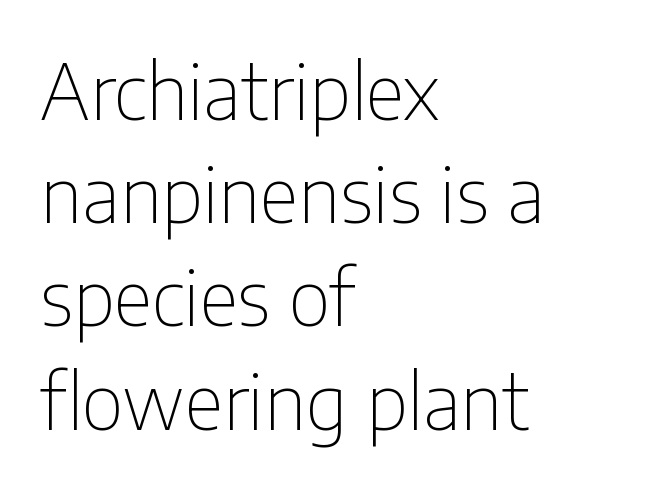
Q: Is the text bold? A: No.
Q: Is the text italic (slanted)? A: No, it is upright.
Q: Is the typeface a serif or a sans-serif typeface? A: Sans-serif.
Q: Is the text underlined? A: No.
Q: How is the paragraph aligned? A: Left-aligned.
Q: Is the spacing between letters normal or unusually wide? A: Normal.
Q: Is the spacing between lines tight, normal or loose? A: Normal.
Q: Width (condensed, normal, or wide)? A: Condensed.
Q: Stroke contrast? A: Low.
Q: x-height? A: Medium.
Q: Monospaced? A: No.
